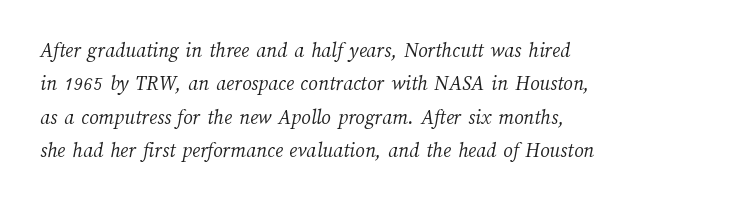
Check under the words: just untouched page. This sample uses plain, unmodified letter spacing. The compositor pushed each line to the left boundary. Nothing heavy about these letters — not bold at all.
